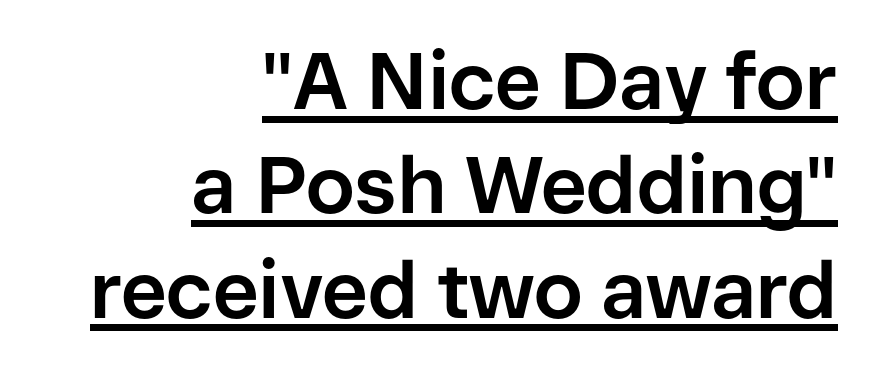
The image shows 79 px bold sans-serif type, upright; set right-aligned, normal line spacing (1.32x), normal letter spacing, underlined; low stroke contrast and a medium x-height.
